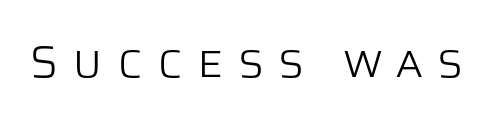
The image shows 44 px light sans-serif type, upright; set unusually wide letter spacing (+0.33 em), not underlined; low stroke contrast and a large x-height.
